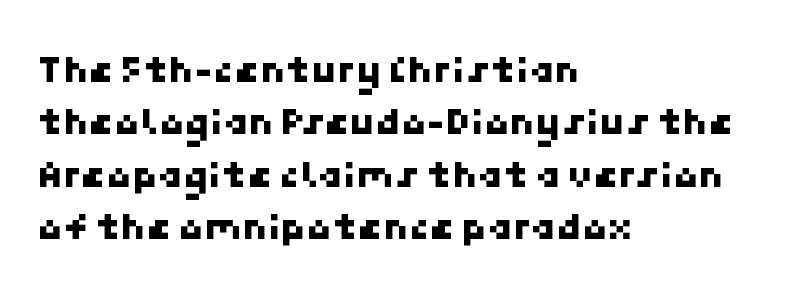
Does extra space separate the letters? No, they use regular spacing. The space between consecutive lines is moderate. Honestly, there is no underline to notice here at all. The face used here is a sans, in the tradition of grotesques and geometrics.
